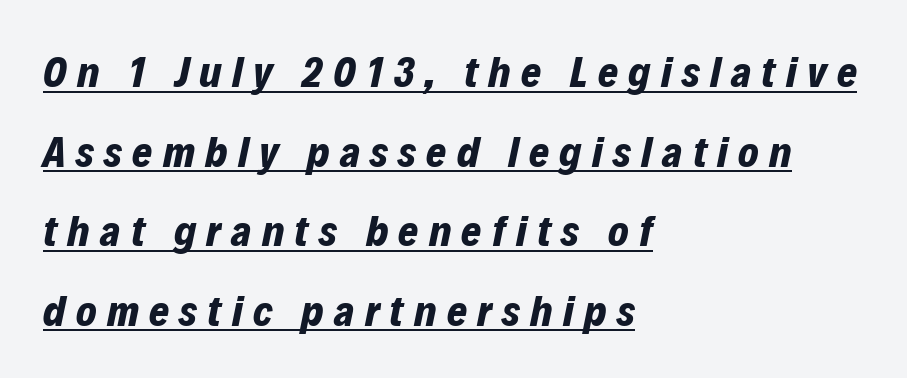
This sample has the flowing, uneven cadence of proportional lettering. The lines are quadded left. How are the letters spaced? Widely, with obvious added tracking. Every word sits above its own underline. You'd pick this weight for a headline — it's a proper bold.
